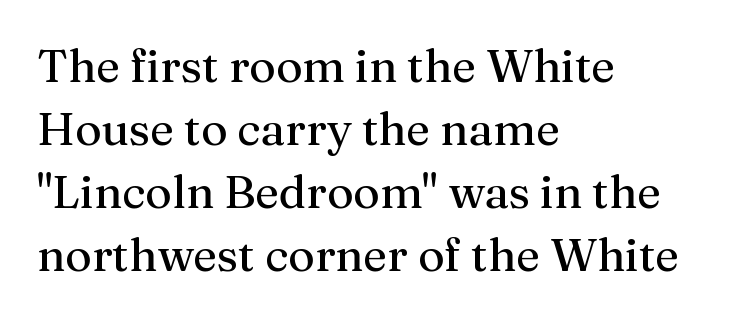
The image shows 46 px regular-weight serif type, upright; set left-aligned, normal line spacing (1.37x), normal letter spacing, not underlined; medium stroke contrast and a medium x-height.
